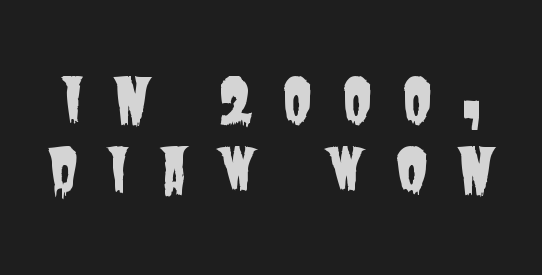
Q: Is the typeface a serif or a sans-serif typeface? A: Sans-serif.
Q: Is the text underlined? A: No.
Q: Is the spacing between letters normal or unusually wide? A: Unusually wide.
Q: Width (condensed, normal, or wide)? A: Condensed.
Q: Stroke contrast? A: Low.
Q: x-height? A: Large.
Q: Monospaced? A: No.
